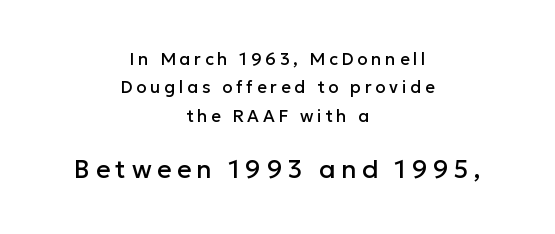
{"italic": "no", "underline": "no", "align": "center", "line_spacing": "normal", "line_spacing_ratio": 1.67, "letter_spacing": "wide", "letter_spacing_em": 0.22, "larger_block": "second", "size_ratio": 1.47, "glyph_px": 25}
